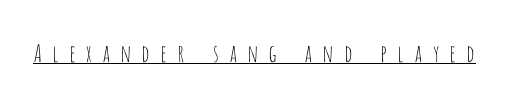
Compared with a typical body face, this is equally light or lighter still. Looks like someone drew a line under every word here. When letters stand straight like this, we call the style roman or upright. Look at the tracking — it's clearly loosened, letters drifting apart.
